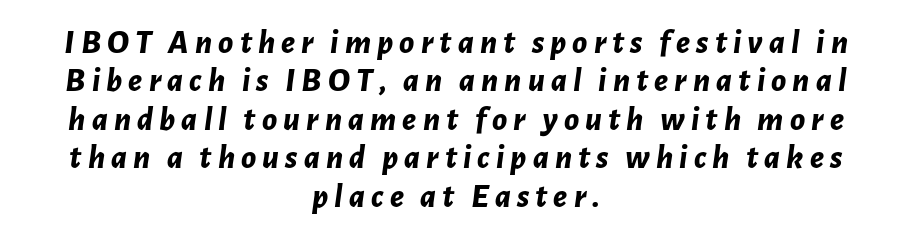
Q: Is the text bold? A: Yes.
Q: Is the text italic (slanted)? A: Yes, it leans right by about 7 degrees.
Q: Is the text underlined? A: No.
Q: How is the paragraph aligned? A: Centered.
Q: Is the spacing between lines tight, normal or loose? A: Tight.
Q: Width (condensed, normal, or wide)? A: Normal.
Q: Stroke contrast? A: Low.
Q: x-height? A: Medium.
Q: Monospaced? A: No.
